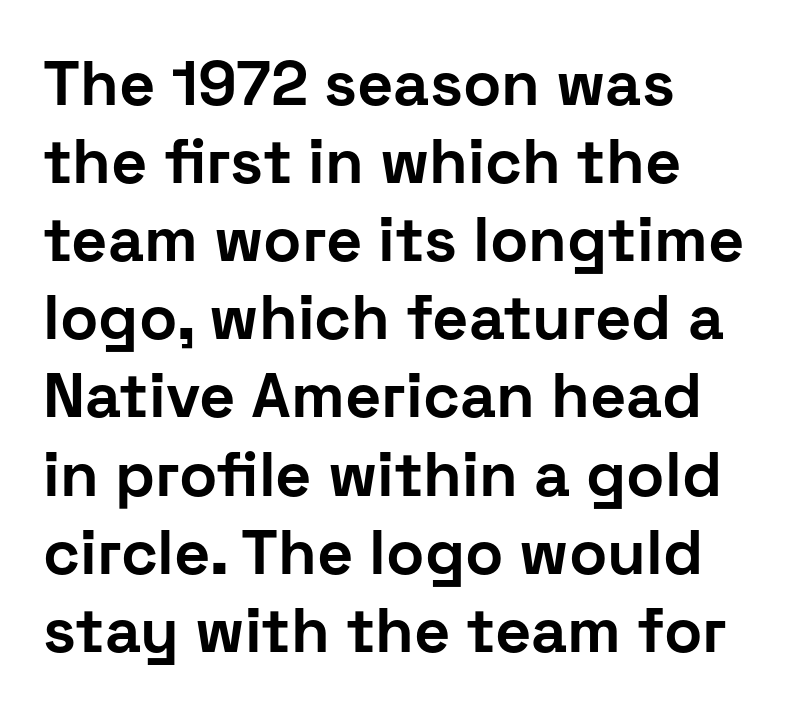
{"serif": "no", "italic": "no", "bold": "yes", "weight": "bold", "width": "normal", "stroke_contrast": "low", "x_height": "medium", "monospaced": "no", "underline": "no", "align": "left", "line_spacing_ratio": 1.24, "letter_spacing": "normal", "letter_spacing_em": 0.0, "glyph_px": 63}
